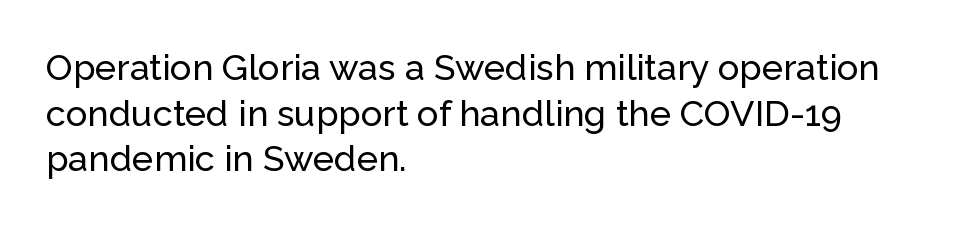
{"serif": "no", "italic": "no", "width": "normal", "stroke_contrast": "low", "x_height": "medium", "monospaced": "no", "underline": "no", "align": "left", "line_spacing": "normal", "line_spacing_ratio": 1.27, "letter_spacing": "normal", "letter_spacing_em": 0.0, "glyph_px": 36}
